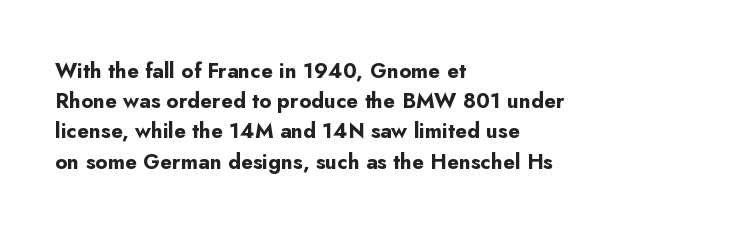
Q: Is the text bold? A: Yes.
Q: Is the text italic (slanted)? A: No, it is upright.
Q: Is the text underlined? A: No.
Q: How is the paragraph aligned? A: Left-aligned.
Q: Is the spacing between letters normal or unusually wide? A: Normal.
Q: Is the spacing between lines tight, normal or loose? A: Normal.
